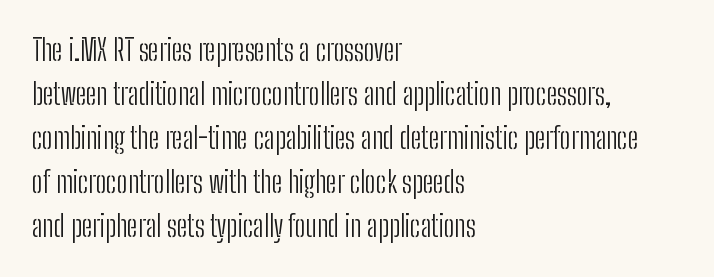
The paragraph shown leans on its left margin. The text was rendered using a sans face with plain stroke endings. Is the stroke heavy? The answer is a plain regular-or-lighter. Here the glyphs are tracked normally, forming tight word shapes. The strip under each line holds only bare page.
